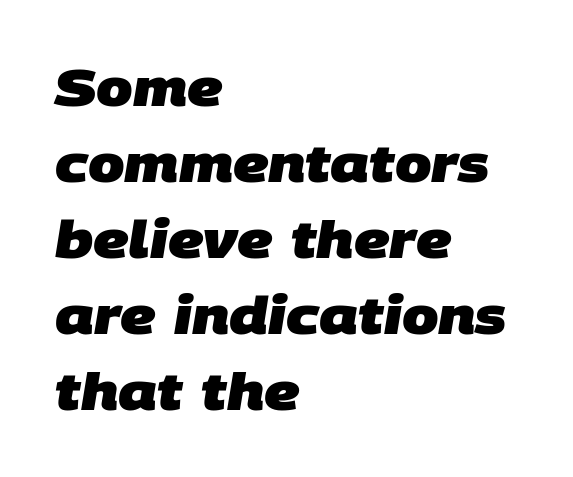
The image shows 52 px heavy sans-serif type; set left-aligned, normal line spacing (1.46x), normal letter spacing, not underlined; low stroke contrast and a large x-height.
